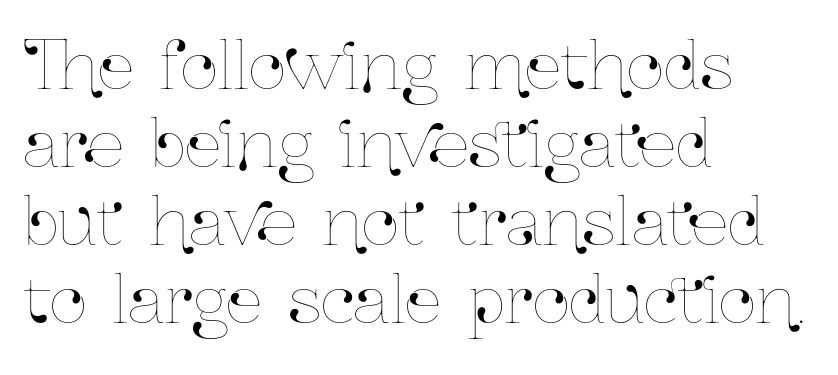
{"italic": "no", "width": "condensed", "stroke_contrast": "low", "x_height": "medium", "monospaced": "no", "underline": "no", "align": "left", "line_spacing_ratio": 1.2, "letter_spacing": "normal", "letter_spacing_em": 0.0, "glyph_px": 65}
